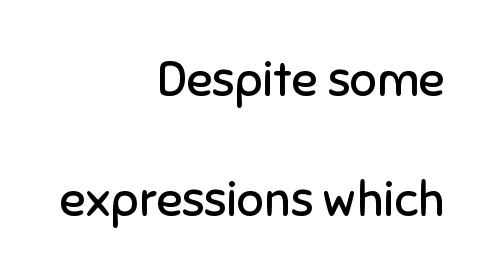
This sample has the flowing, uneven cadence of proportional lettering. The font is comparable to plain body text, perhaps lighter. Airy leading. The type sits square on the baseline with zero lean. Stroke terminals: plain, sans-serif. The setting favours the right margin, as signatures and pull-quotes sometimes do.
